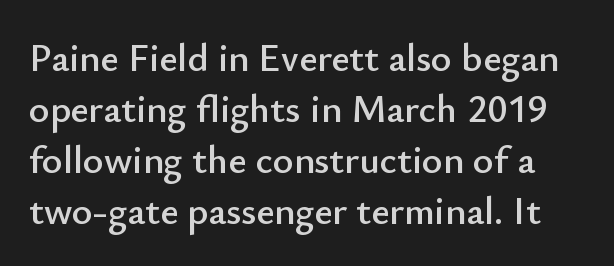
The image shows 39 px sans-serif type, upright; set normal line spacing (1.31x), normal letter spacing, not underlined; low stroke contrast and a small x-height.
